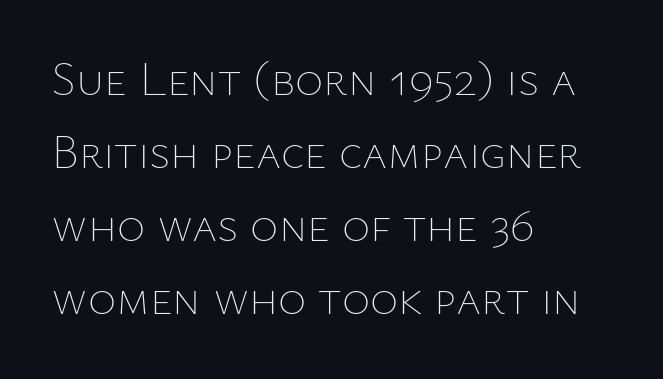
Q: Is the text bold? A: No.
Q: Is the text italic (slanted)? A: No, it is upright.
Q: Is the text underlined? A: No.
Q: How is the paragraph aligned? A: Left-aligned.
Q: Is the spacing between letters normal or unusually wide? A: Normal.
Q: Is the spacing between lines tight, normal or loose? A: Normal.
Q: Width (condensed, normal, or wide)? A: Normal.
Q: Stroke contrast? A: Low.
Q: x-height? A: Medium.
Q: Monospaced? A: No.
